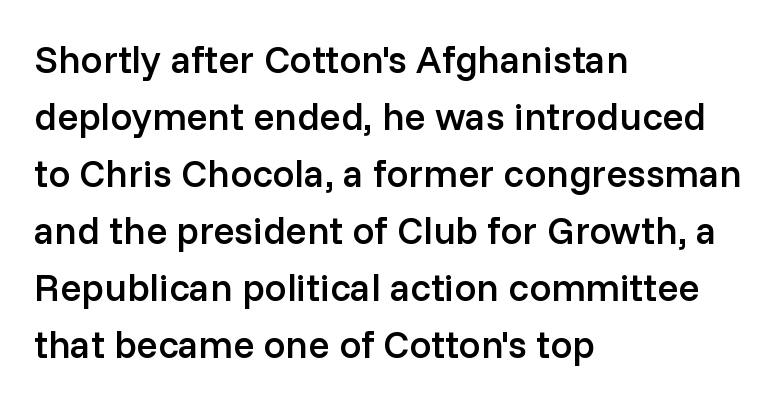
Q: Is the text bold? A: Semi-bold.
Q: Is the text italic (slanted)? A: No, it is upright.
Q: Is the typeface a serif or a sans-serif typeface? A: Sans-serif.
Q: Is the text underlined? A: No.
Q: How is the paragraph aligned? A: Left-aligned.
Q: Is the spacing between letters normal or unusually wide? A: Normal.
Q: Is the spacing between lines tight, normal or loose? A: Normal.
Q: Width (condensed, normal, or wide)? A: Normal.
Q: Stroke contrast? A: Low.
Q: x-height? A: Medium.
Q: Monospaced? A: No.
